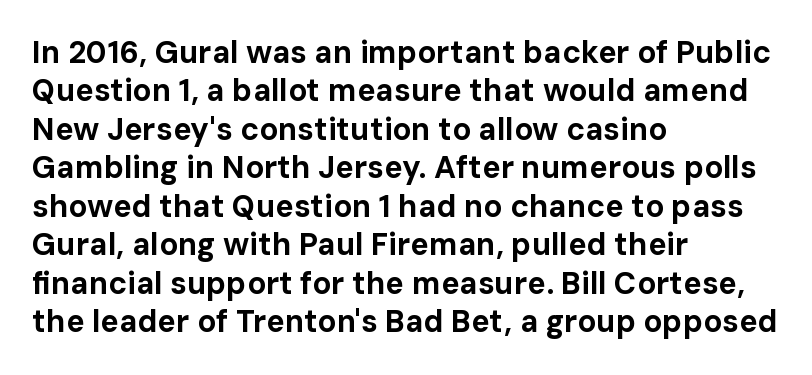
The image shows 31 px bold sans-serif type, upright; set left-aligned, line spacing 1.24x, normal letter spacing, not underlined; low stroke contrast and a medium x-height.
